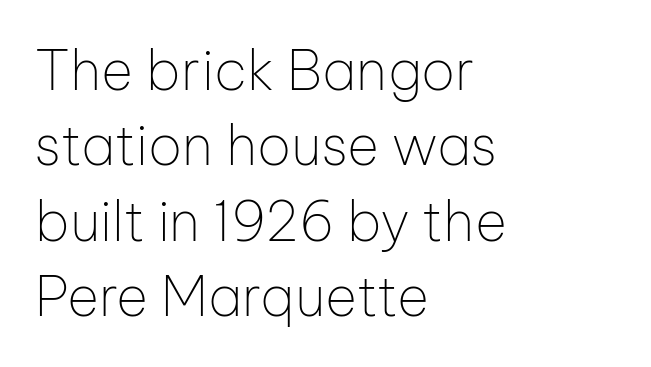
Q: Is the text bold? A: No.
Q: Is the text italic (slanted)? A: No, it is upright.
Q: Is the typeface a serif or a sans-serif typeface? A: Sans-serif.
Q: Is the text underlined? A: No.
Q: How is the paragraph aligned? A: Left-aligned.
Q: Is the spacing between letters normal or unusually wide? A: Normal.
Q: Is the spacing between lines tight, normal or loose? A: Normal.
Q: Width (condensed, normal, or wide)? A: Normal.
Q: Stroke contrast? A: Low.
Q: x-height? A: Medium.
Q: Monospaced? A: No.
